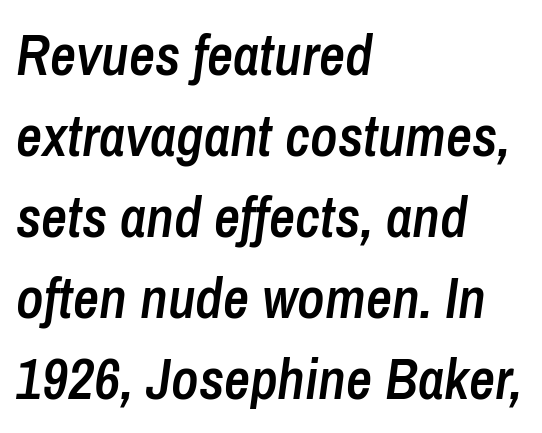
{"italic": "yes", "lean": "right", "slant_degrees": 8, "bold": "semi", "weight": "semibold", "width": "condensed", "stroke_contrast": "low", "x_height": "medium", "monospaced": "no", "underline": "no", "align": "left", "line_spacing": "normal", "line_spacing_ratio": 1.42, "letter_spacing": "normal", "letter_spacing_em": 0.0, "glyph_px": 57}
